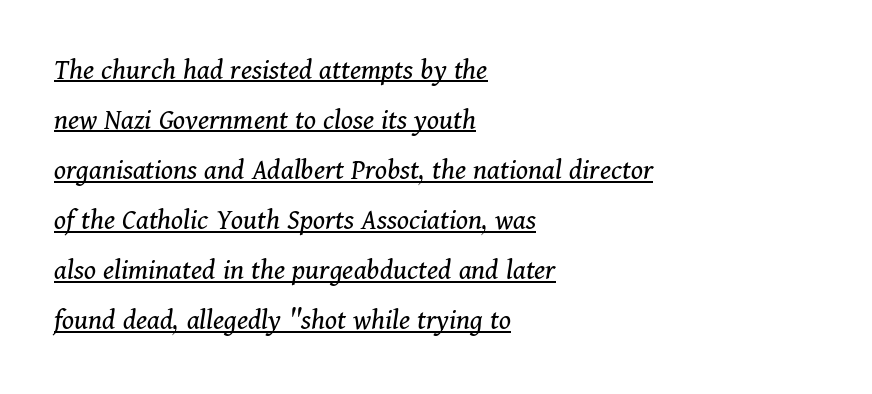
Look at the bottom of the vertical strokes: they flare into serifs here. Here the designer chose a conventional face with non-uniform glyph widths. Underlined type. Short and long lines alike share a common starting point at left.
